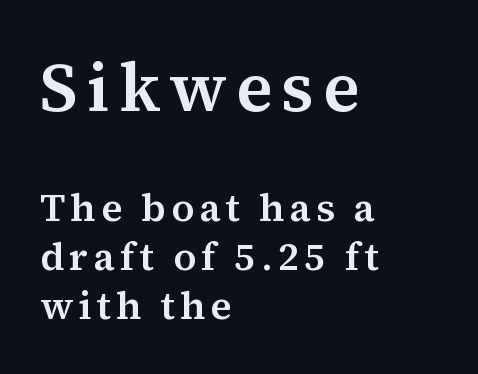
Q: Is the text italic (slanted)? A: No, it is upright.
Q: Is the typeface a serif or a sans-serif typeface? A: Serif.
Q: Is the text underlined? A: No.
Q: How is the paragraph aligned? A: Left-aligned.
Q: Is the spacing between lines tight, normal or loose? A: Normal.
Q: Which block of text is set in a larger size, the first (top) or the second (bottom)? A: The first (top) one.
Q: Width (condensed, normal, or wide)? A: Normal.
Q: Stroke contrast? A: Medium.
Q: x-height? A: Medium.
Q: Monospaced? A: No.
